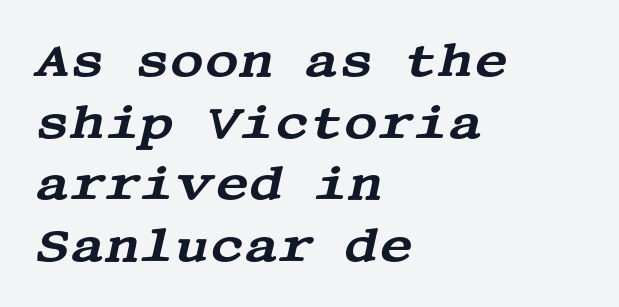
All the whitespace from short lines collects on the right. The words here are not underlined. The typography opts for an oblique posture over an upright one. The tracking reads as untouched default to a designer's eye. Baseline-to-baseline distance is the conventional proportion of letter height. I'd call this a serif setting — the letters wear small feet.
